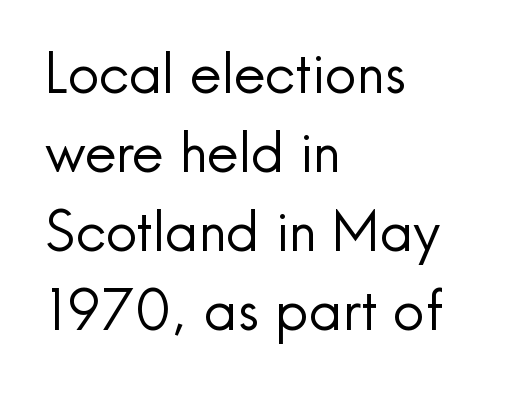
The space between consecutive lines is moderate. Between one letter and the next there's only the usual sliver of space. Is the stroke heavy? The answer is a plain regular-or-lighter. Serif or sans? Sans — the stroke terminals are bare. The letters advance in unequal steps, a hallmark of proportional type.
